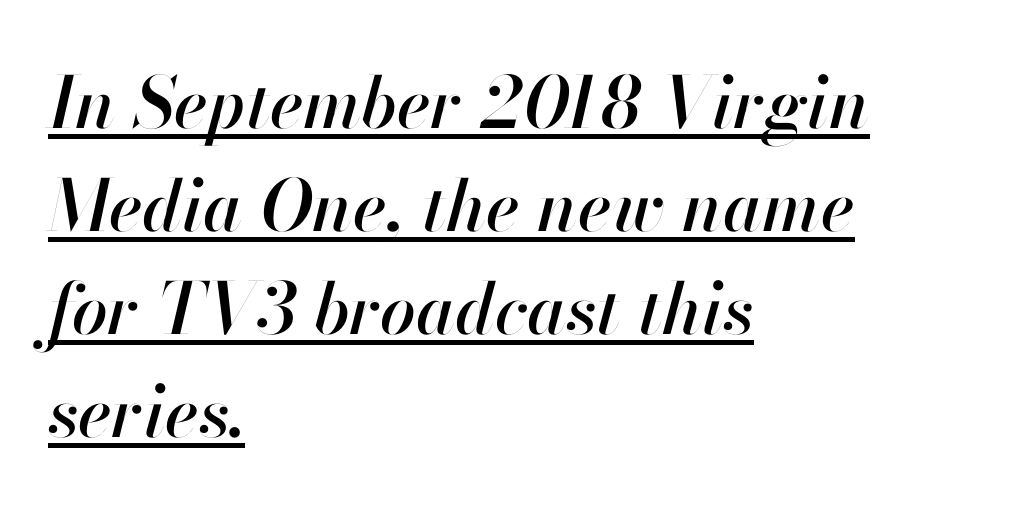
There is no visible air inserted between adjacent glyphs. Does the lettering tilt? It does — this is italic. Whoever set this chose a conventional vertical rhythm. What decoration does the sample have? An underline. These lines are rendered in a variable-pitch font. If you drew a ruler down the left edge, every line would touch it.
